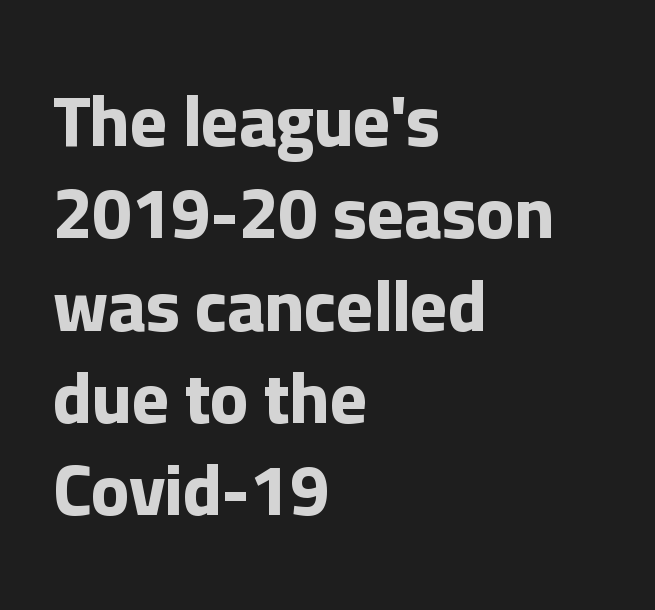
Q: Is the text bold? A: Yes.
Q: Is the text italic (slanted)? A: No, it is upright.
Q: Is the typeface a serif or a sans-serif typeface? A: Sans-serif.
Q: Is the text underlined? A: No.
Q: How is the paragraph aligned? A: Left-aligned.
Q: Is the spacing between letters normal or unusually wide? A: Normal.
Q: Is the spacing between lines tight, normal or loose? A: Normal.
Q: Width (condensed, normal, or wide)? A: Normal.
Q: Stroke contrast? A: Low.
Q: x-height? A: Medium.
Q: Monospaced? A: No.
